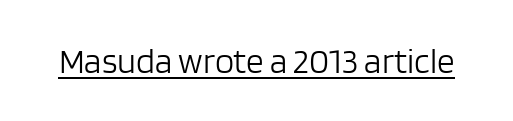
Q: Is the text bold? A: No.
Q: Is the text italic (slanted)? A: No, it is upright.
Q: Is the typeface a serif or a sans-serif typeface? A: Sans-serif.
Q: Is the text underlined? A: Yes.
Q: Is the spacing between letters normal or unusually wide? A: Normal.
Q: Width (condensed, normal, or wide)? A: Normal.
Q: Stroke contrast? A: Low.
Q: x-height? A: Large.
Q: Monospaced? A: No.
